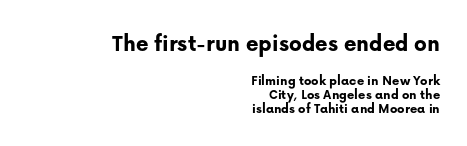
Any mark beneath the type? The region is blank. What's the leading like? Squeezed, with rows nearly overlapping. Bigger letters appear in the top chunk; the bottom chunk is reduced. Strong, thick strokes mark this as bold type. Style check: upright. In CSS terms this would be text-align: right.
